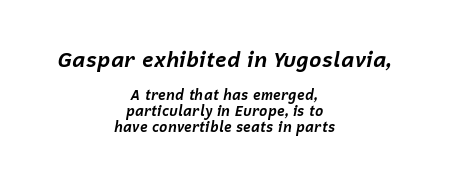
This rendering uses center alignment, leaving both contours irregular but symmetric. The type is set solid horizontally, with unmodified tracking. The strokes are fattened all the way to bold. The composition opens big and finishes small.
